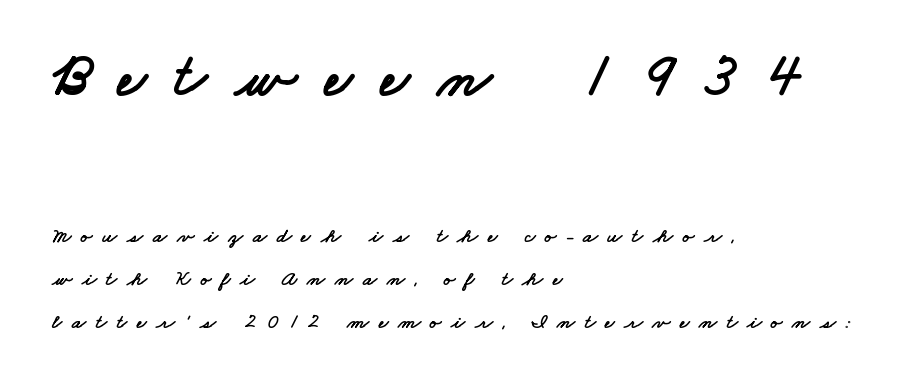
The image shows 62 px wide sans-serif type; set left-aligned, loose line spacing (2.03x), unusually wide letter spacing (+0.46 em), not underlined; the first (top) block is 2.95x larger; low stroke contrast and a small x-height.
